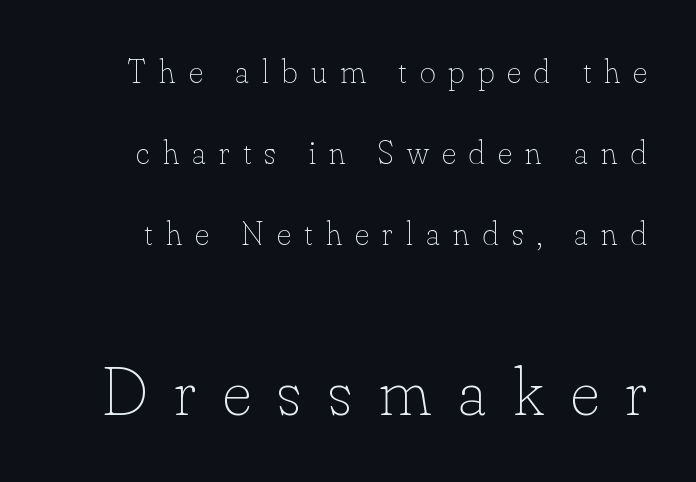
The image shows 69 px thin type, upright; set loose line spacing (2.38x), unusually wide letter spacing (+0.39 em), not underlined; the second (bottom) block is 2.03x larger; low stroke contrast and a small x-height.
